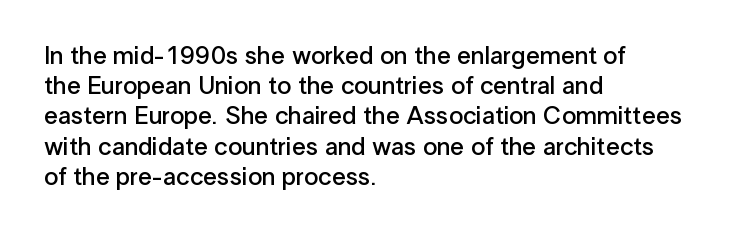
Q: Is the text bold? A: Semi-bold.
Q: Is the text italic (slanted)? A: No, it is upright.
Q: Is the text underlined? A: No.
Q: How is the paragraph aligned? A: Left-aligned.
Q: Is the spacing between letters normal or unusually wide? A: Normal.
